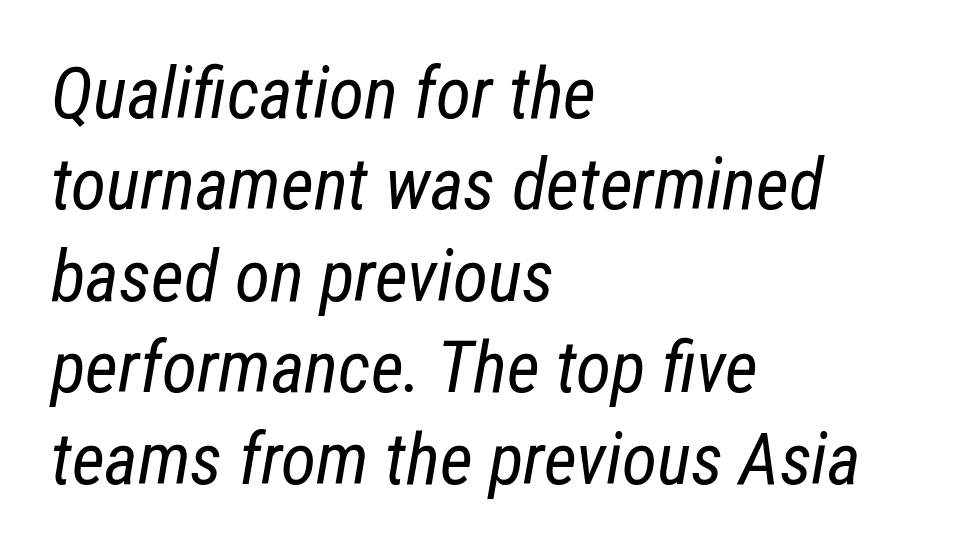
Q: Is the text bold? A: No.
Q: Is the text italic (slanted)? A: Yes, it leans right by about 12 degrees.
Q: Is the text underlined? A: No.
Q: How is the paragraph aligned? A: Left-aligned.
Q: Is the spacing between letters normal or unusually wide? A: Normal.
Q: Is the spacing between lines tight, normal or loose? A: Normal.
Q: Width (condensed, normal, or wide)? A: Condensed.
Q: Stroke contrast? A: Low.
Q: x-height? A: Medium.
Q: Monospaced? A: No.
